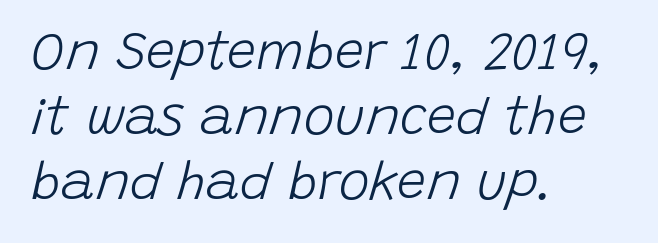
You can tell it's italic because the verticals aren't actually vertical. Think standard paragraph weight, or any step lighter than that. The face used here is proportionally spaced, like ordinary book or web type. Here the glyphs are tracked normally, forming tight word shapes. Does the leading feel generous? No, just average.
